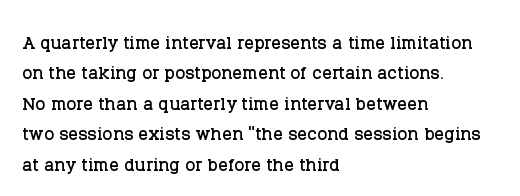
{"italic": "no", "underline": "no", "align": "left", "line_spacing": "normal", "line_spacing_ratio": 1.27, "letter_spacing": "normal", "letter_spacing_em": 0.0, "glyph_px": 24}
